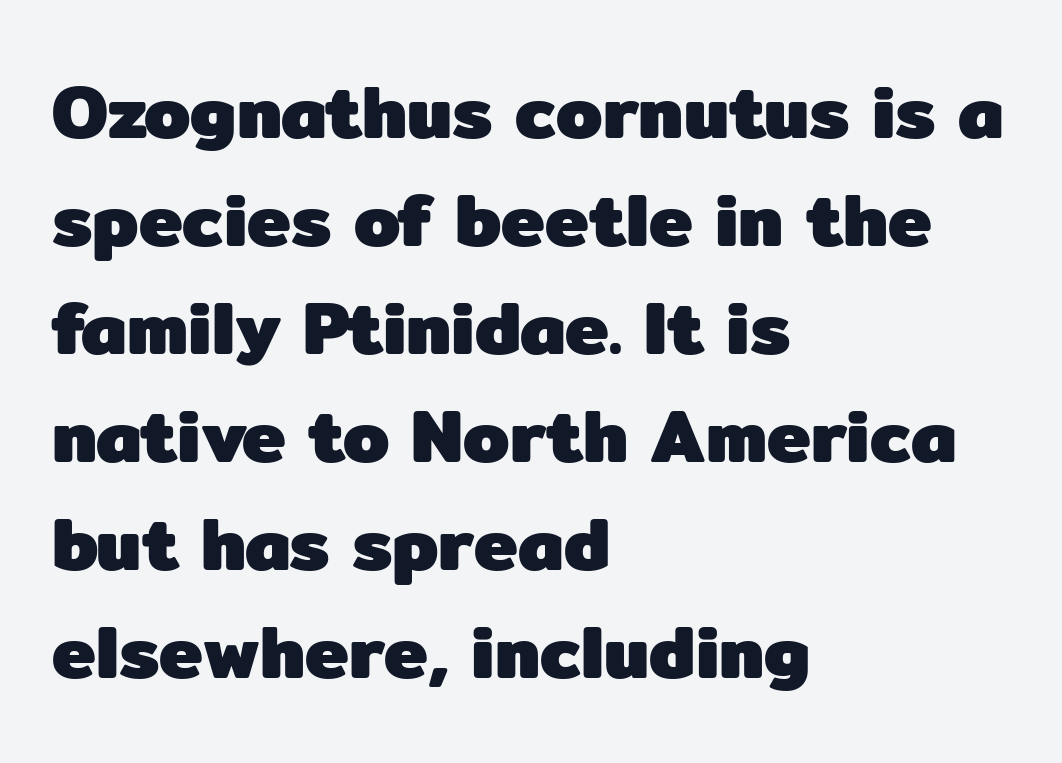
Does the type have serifs? No, each stem ends abruptly. These lines stack with their left ends in a neat column. Note the varied advance widths — an 'i' is clearly narrower than an 'm'. The zone under the glyphs is completely vacant. The passage shown stacks its lines at a standard gap. In terms of weight, the rendering is a true, heavy bold.
